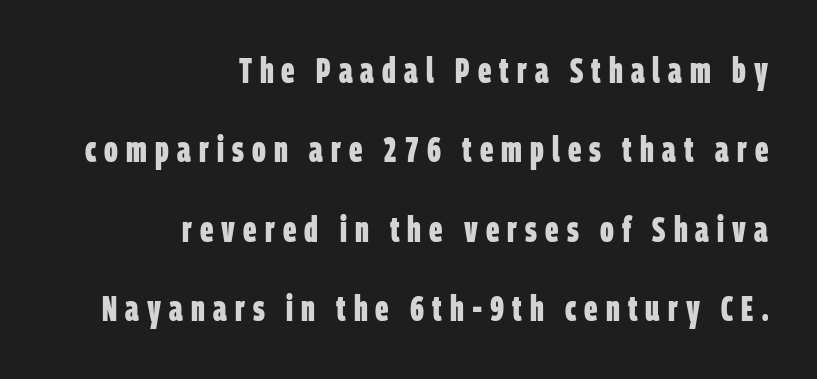
{"serif": "no", "bold": "yes", "weight": "bold", "width": "condensed", "stroke_contrast": "low", "x_height": "large", "monospaced": "no", "underline": "no", "align": "right", "line_spacing": "loose", "line_spacing_ratio": 2.27, "letter_spacing": "wide", "letter_spacing_em": 0.23, "glyph_px": 35}
